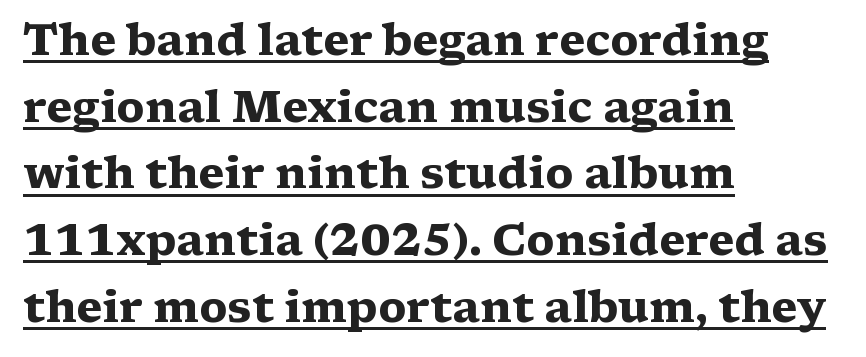
Q: Is the text bold? A: Yes.
Q: Is the text italic (slanted)? A: No, it is upright.
Q: Is the typeface a serif or a sans-serif typeface? A: Serif.
Q: Is the text underlined? A: Yes.
Q: How is the paragraph aligned? A: Left-aligned.
Q: Is the spacing between letters normal or unusually wide? A: Normal.
Q: Is the spacing between lines tight, normal or loose? A: Normal.
Q: Width (condensed, normal, or wide)? A: Wide.
Q: Stroke contrast? A: Medium.
Q: x-height? A: Medium.
Q: Monospaced? A: No.
